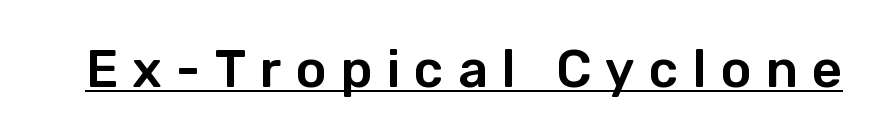
Here the designer chose a conventional face with non-uniform glyph widths. Characters remain perfectly vertical along every line. Inter-character spacing is expanded well beyond the font's built-in metrics. Stroke terminals: plain, sans-serif. The specimen includes a rule beneath the text block's lines.
